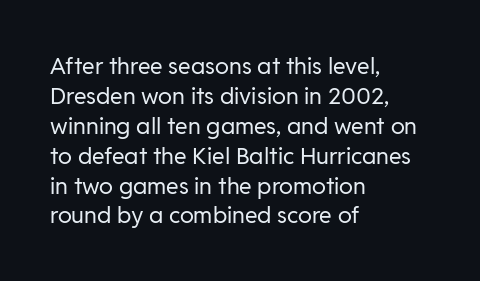
The lines are quadded left. The font sits on the lighter half of the weight spectrum, regular included. Tracking here is standard; glyphs follow each other at the usual distance. Italic? Not at all — the glyphs are vertical. Rule under the text: the space is simply empty.
